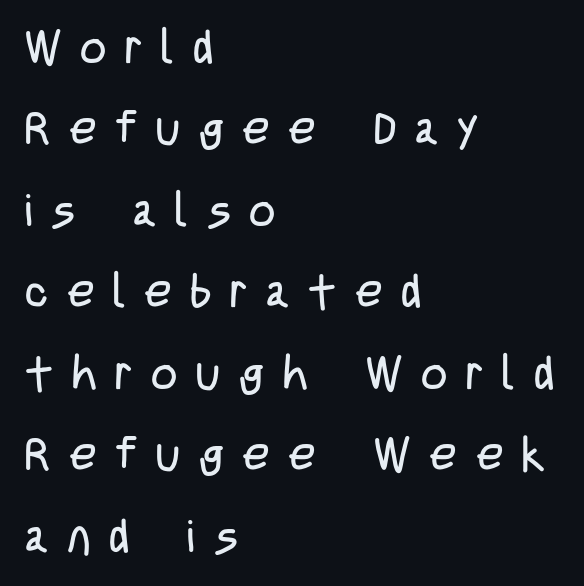
The image shows 46 px regular-weight, condensed sans-serif type, upright; set left-aligned, line spacing 1.77x, unusually wide letter spacing (+0.41 em), not underlined; low stroke contrast and a large x-height.
